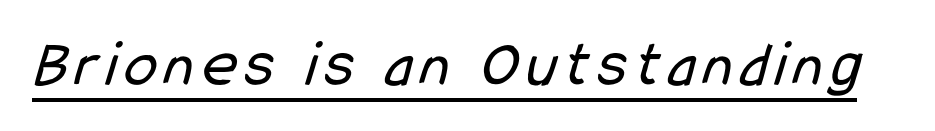
{"serif": "no", "bold": "no", "weight": "regular", "width": "condensed", "stroke_contrast": "low", "x_height": "medium", "monospaced": "no", "underline": "yes", "glyph_px": 66}
